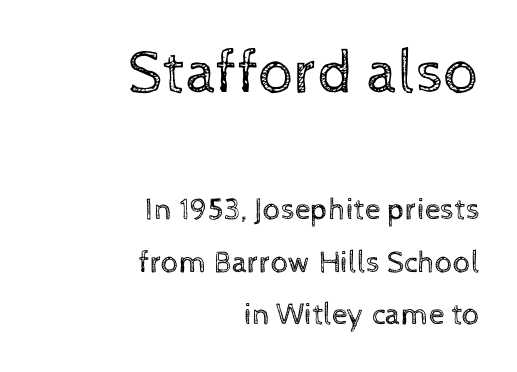
{"italic": "no", "bold": "no", "weight": "regular", "width": "normal", "x_height": "medium", "monospaced": "no", "underline": "no", "align": "right", "line_spacing": "normal", "line_spacing_ratio": 1.69, "letter_spacing": "normal", "letter_spacing_em": 0.0, "larger_block": "first", "size_ratio": 2.0, "glyph_px": 62}
